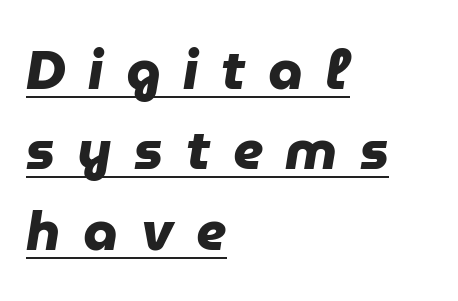
Q: Is the text bold? A: Yes.
Q: Is the typeface a serif or a sans-serif typeface? A: Sans-serif.
Q: Is the text underlined? A: Yes.
Q: How is the paragraph aligned? A: Left-aligned.
Q: Is the spacing between letters normal or unusually wide? A: Unusually wide.
Q: Is the spacing between lines tight, normal or loose? A: Normal.
Q: Width (condensed, normal, or wide)? A: Normal.
Q: Stroke contrast? A: Low.
Q: x-height? A: Medium.
Q: Monospaced? A: No.
